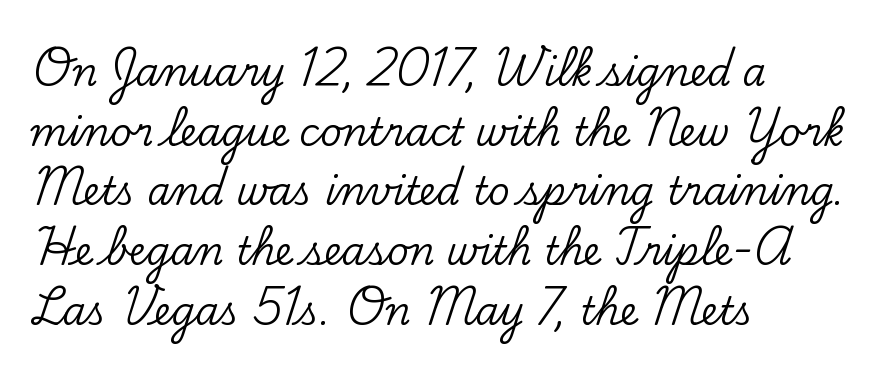
Font category for this specimen: serif. Do the characters align in a grid? No, the font is proportional. The letters sit at their default tracking, neither squeezed nor spread. This block has exactly the height ordinary leading produces.
